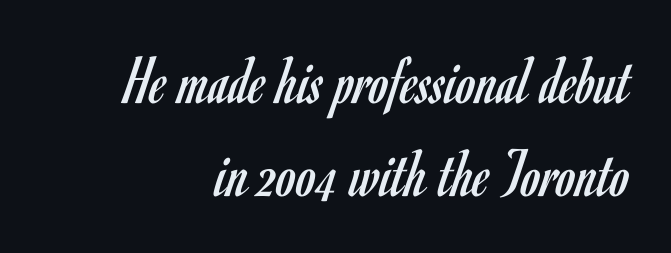
The image shows 70 px regular-weight, condensed sans-serif type; set normal line spacing (1.33x), normal letter spacing, not underlined; low stroke contrast and a small x-height.
